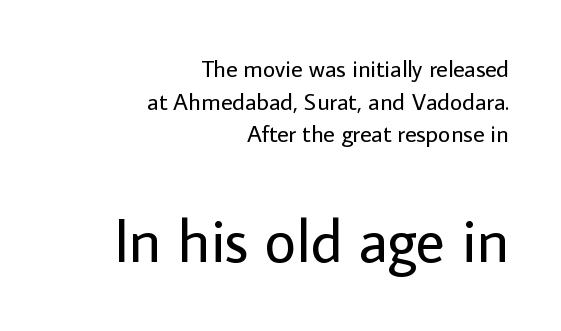
Decoration check: the copy has no underline. Does extra space separate the letters? No, they use regular spacing. Is this a heavy cut? Hardly; it is regular or lighter. Varying glyph widths throughout — classic text-font behaviour. To sum up the face: it is a sans, with no serifs. These lines are set flush right with a ragged left edge.
